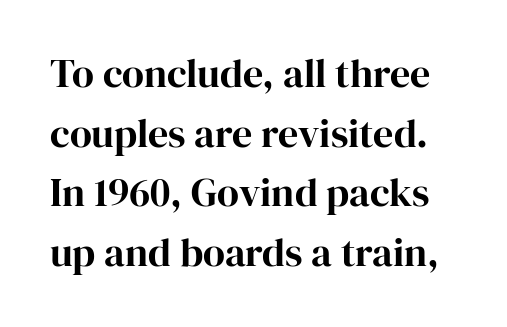
{"serif": "yes", "italic": "no", "width": "normal", "stroke_contrast": "high", "x_height": "medium", "monospaced": "no", "underline": "no", "line_spacing": "normal", "line_spacing_ratio": 1.49, "letter_spacing": "normal", "letter_spacing_em": 0.0, "glyph_px": 40}
